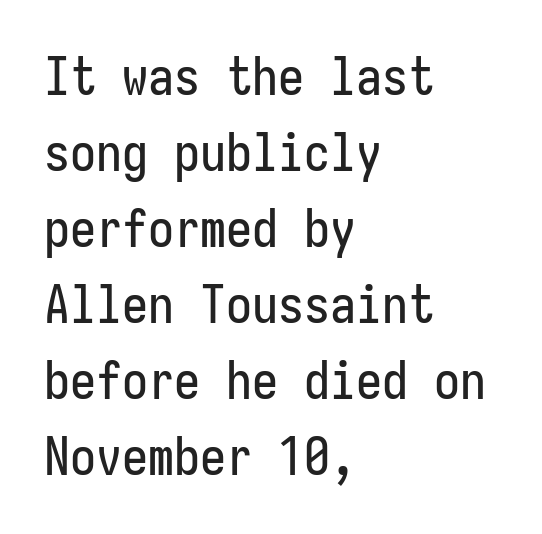
Q: Is the text italic (slanted)? A: No, it is upright.
Q: Is the typeface a serif or a sans-serif typeface? A: Sans-serif.
Q: Is the text underlined? A: No.
Q: How is the paragraph aligned? A: Left-aligned.
Q: Is the spacing between letters normal or unusually wide? A: Normal.
Q: Is the spacing between lines tight, normal or loose? A: Normal.
Q: Width (condensed, normal, or wide)? A: Condensed.
Q: Stroke contrast? A: Low.
Q: x-height? A: Medium.
Q: Monospaced? A: Yes.
